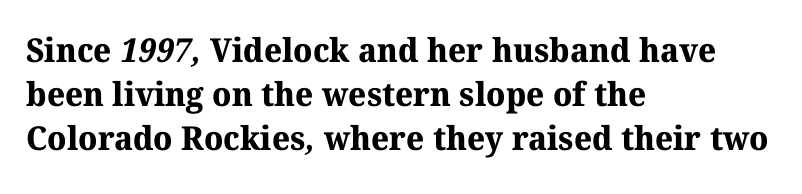
Set as a true bold cut, around the 700 mark. One-word summary of the alignment: left. There is no visible air inserted between adjacent glyphs. Serifs: yes, visible at the terminals of the letterforms.
